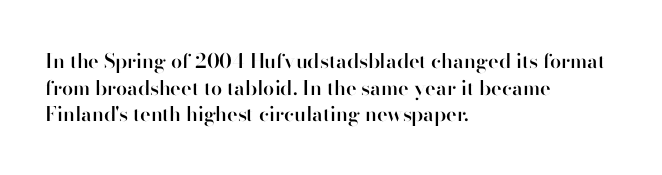
Q: Is the text bold? A: Semi-bold.
Q: Is the text italic (slanted)? A: No, it is upright.
Q: Is the text underlined? A: No.
Q: How is the paragraph aligned? A: Left-aligned.
Q: Is the spacing between letters normal or unusually wide? A: Normal.
Q: Is the spacing between lines tight, normal or loose? A: Normal.
